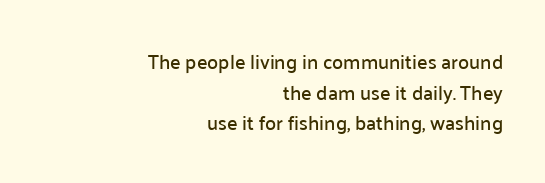
The text block is weighted toward the right margin, trailing off unevenly leftward. You can tell it's not italic because the verticals are truly vertical. The specimen omits any rule beneath the text block's lines. The designer left line spacing at the default.
